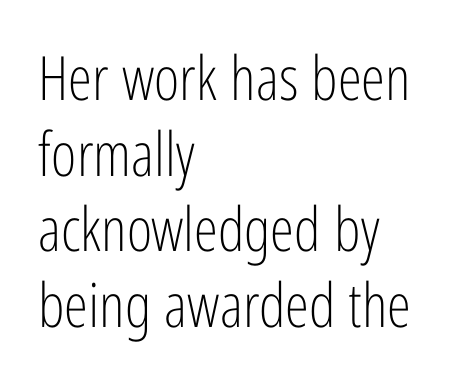
Q: Is the text bold? A: No.
Q: Is the text italic (slanted)? A: No, it is upright.
Q: Is the typeface a serif or a sans-serif typeface? A: Sans-serif.
Q: Is the text underlined? A: No.
Q: How is the paragraph aligned? A: Left-aligned.
Q: Is the spacing between letters normal or unusually wide? A: Normal.
Q: Width (condensed, normal, or wide)? A: Condensed.
Q: Stroke contrast? A: Low.
Q: x-height? A: Medium.
Q: Monospaced? A: No.
